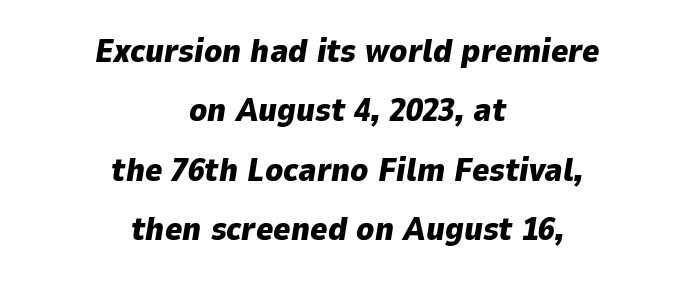
The image shows 33 px heavy type, italic (leaning right); set centered, line spacing 1.8x, normal letter spacing, not underlined; low stroke contrast and a medium x-height.
